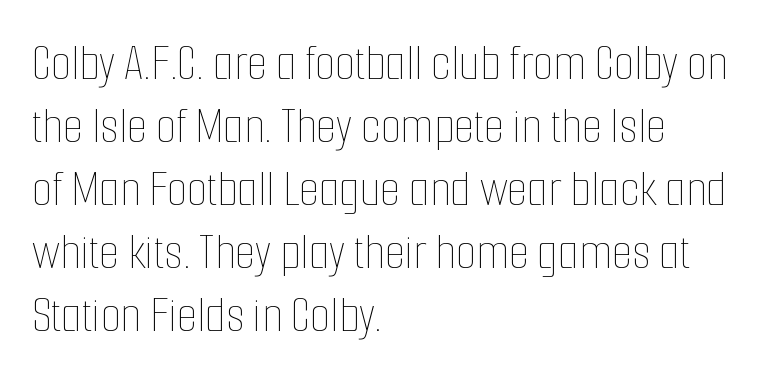
The image shows 52 px thin, condensed type, upright; set left-aligned, line spacing 1.21x, normal letter spacing, not underlined; low stroke contrast and a medium x-height.
